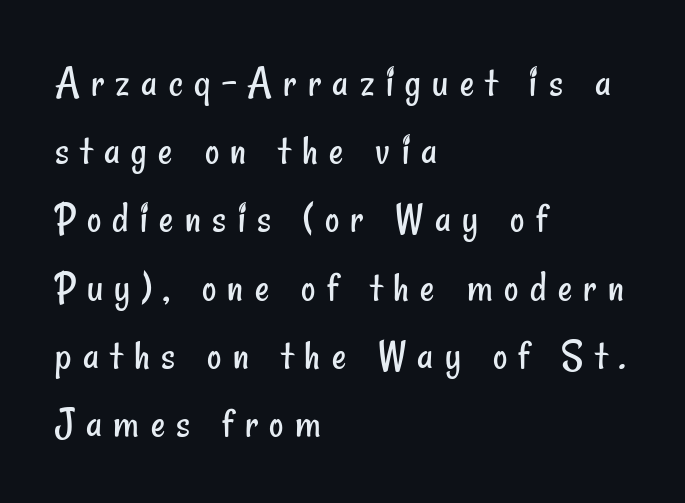
Q: Is the text bold? A: No.
Q: Is the typeface a serif or a sans-serif typeface? A: Sans-serif.
Q: Is the text underlined? A: No.
Q: How is the paragraph aligned? A: Left-aligned.
Q: Is the spacing between letters normal or unusually wide? A: Unusually wide.
Q: Is the spacing between lines tight, normal or loose? A: Normal.
Q: Width (condensed, normal, or wide)? A: Condensed.
Q: Stroke contrast? A: Low.
Q: x-height? A: Small.
Q: Monospaced? A: No.
